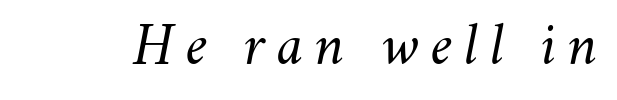
Q: Is the text bold? A: No.
Q: Is the text italic (slanted)? A: Yes, it leans right by about 11 degrees.
Q: Is the text underlined? A: No.
Q: Width (condensed, normal, or wide)? A: Normal.
Q: Stroke contrast? A: Medium.
Q: x-height? A: Small.
Q: Monospaced? A: No.
